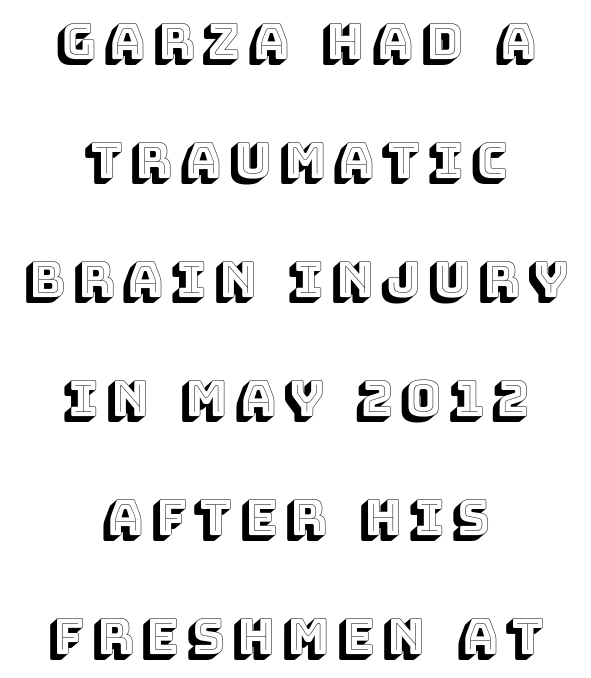
{"italic": "no", "width": "normal", "x_height": "large", "monospaced": "no", "underline": "no", "align": "center", "line_spacing": "loose", "line_spacing_ratio": 2.43, "glyph_px": 49}
